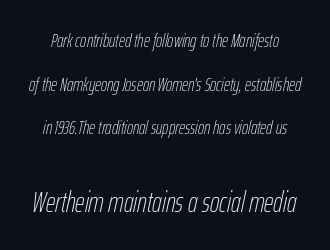
The image shows 29 px thin, condensed type, italic (leaning right); set loose line spacing (2.29x), normal letter spacing, not underlined; the second (bottom) block is 1.53x larger; low stroke contrast and a medium x-height.
